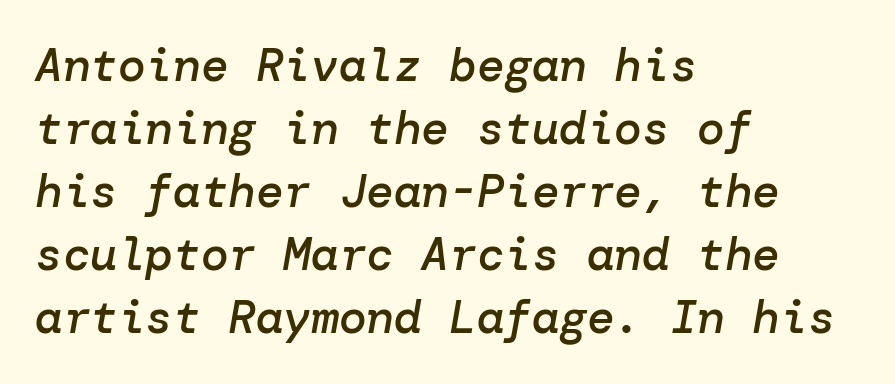
{"italic": "yes", "lean": "right", "slant_degrees": 10, "bold": "semi", "weight": "semibold", "width": "normal", "stroke_contrast": "low", "x_height": "medium", "underline": "no", "align": "left", "line_spacing": "normal", "line_spacing_ratio": 1.37, "letter_spacing": "normal", "letter_spacing_em": 0.0, "glyph_px": 46}
